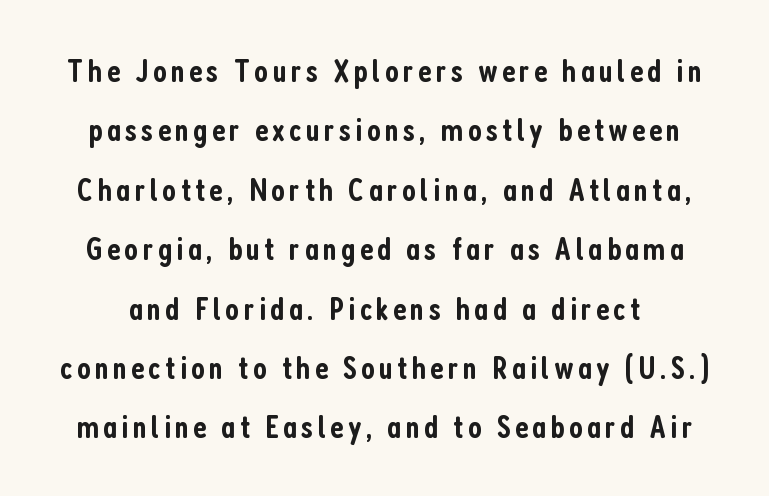
Q: Is the text bold? A: Semi-bold.
Q: Is the text italic (slanted)? A: No, it is upright.
Q: Is the typeface a serif or a sans-serif typeface? A: Sans-serif.
Q: Is the text underlined? A: No.
Q: Width (condensed, normal, or wide)? A: Condensed.
Q: Stroke contrast? A: Low.
Q: x-height? A: Medium.
Q: Monospaced? A: No.
